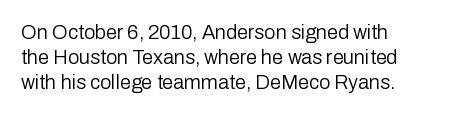
The image shows 20 px text type, upright; set left-aligned, normal line spacing (1.26x), normal letter spacing, not underlined.
